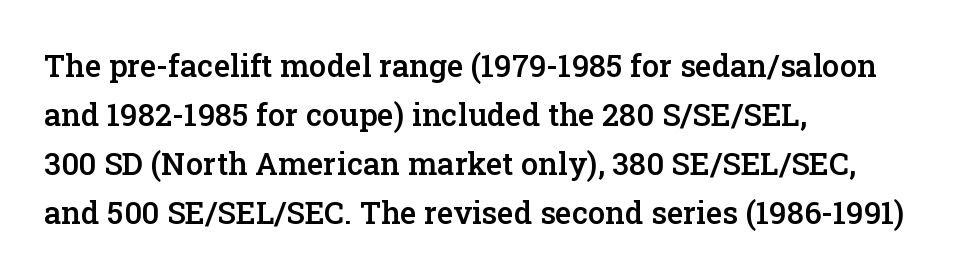
Q: Is the text bold? A: Semi-bold.
Q: Is the text italic (slanted)? A: No, it is upright.
Q: Is the typeface a serif or a sans-serif typeface? A: Serif.
Q: Is the text underlined? A: No.
Q: How is the paragraph aligned? A: Left-aligned.
Q: Is the spacing between letters normal or unusually wide? A: Normal.
Q: Is the spacing between lines tight, normal or loose? A: Normal.
Q: Width (condensed, normal, or wide)? A: Normal.
Q: Stroke contrast? A: Low.
Q: x-height? A: Medium.
Q: Monospaced? A: No.
